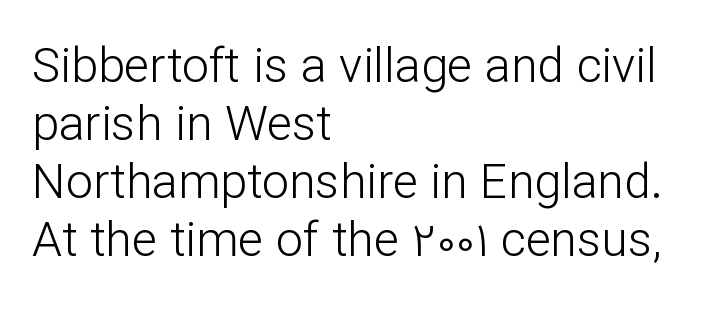
This is roman type, the default non-slanted kind. These lines are set flush left with a ragged right edge. You could not count columns in this text — the font is proportionally spaced. No feet cap the strokes, marking this as sans-serif type.
